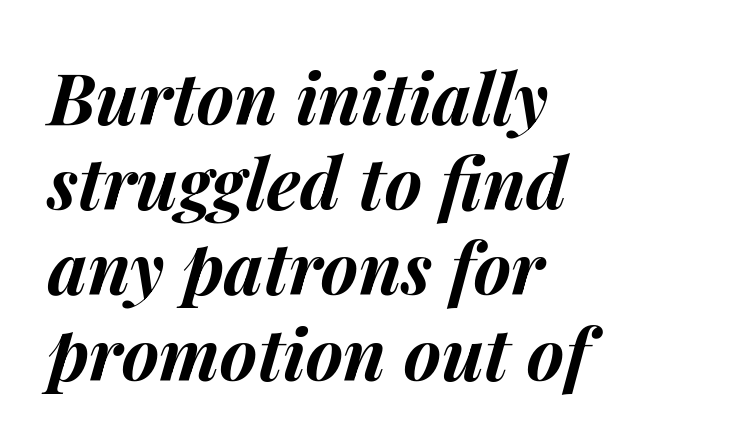
{"italic": "yes", "lean": "right", "slant_degrees": 14, "bold": "yes", "weight": "bold", "width": "normal", "stroke_contrast": "medium", "x_height": "medium", "monospaced": "no", "underline": "no", "align": "left", "line_spacing_ratio": 1.2, "letter_spacing": "normal", "letter_spacing_em": 0.0, "glyph_px": 71}
